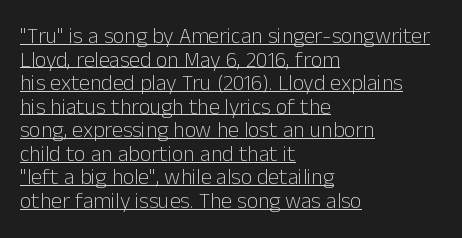
A typesetter would mark this as roman, not italic. Observe the ordinary spacing: letters are neighbours, not strangers. Looks like someone drew a line under every word here. Leading: reduced.
